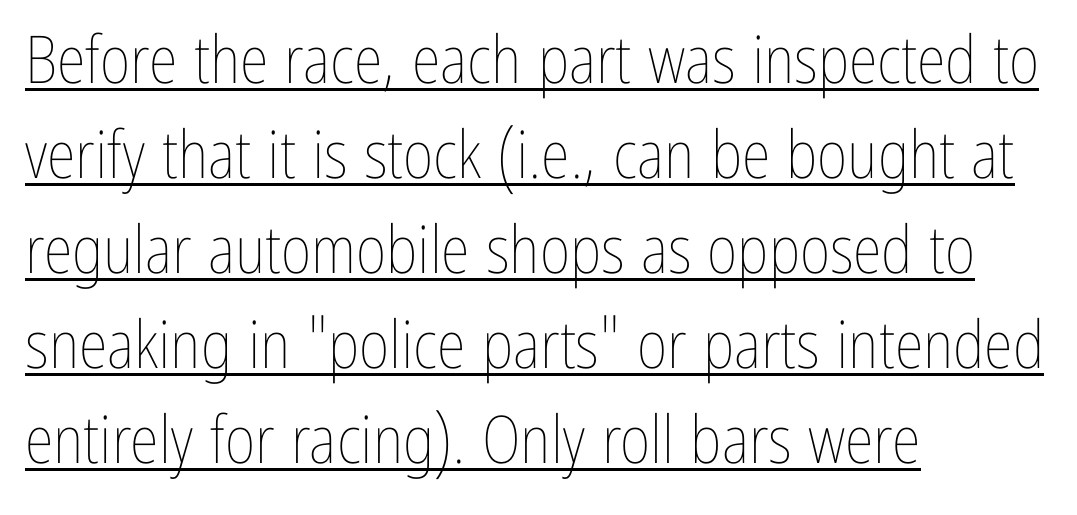
{"italic": "no", "bold": "no", "weight": "thin", "width": "condensed", "stroke_contrast": "low", "x_height": "medium", "monospaced": "no", "underline": "yes", "align": "left", "line_spacing": "normal", "line_spacing_ratio": 1.44, "letter_spacing": "normal", "letter_spacing_em": 0.0, "glyph_px": 66}
